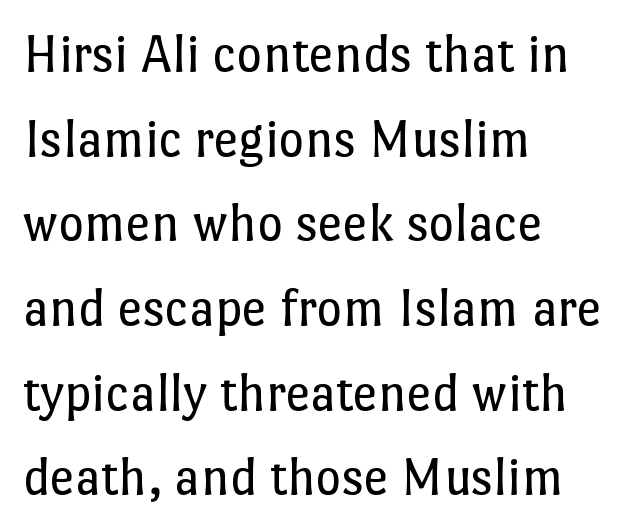
Q: Is the text bold? A: No.
Q: Is the text italic (slanted)? A: No, it is upright.
Q: Is the text underlined? A: No.
Q: How is the paragraph aligned? A: Left-aligned.
Q: Is the spacing between letters normal or unusually wide? A: Normal.
Q: Is the spacing between lines tight, normal or loose? A: Normal.
Q: Width (condensed, normal, or wide)? A: Normal.
Q: Stroke contrast? A: Low.
Q: x-height? A: Medium.
Q: Monospaced? A: No.
